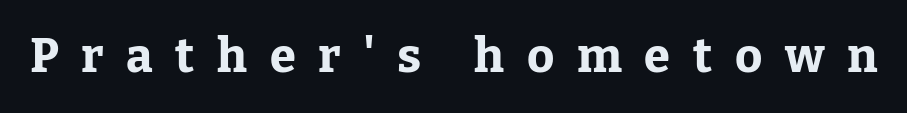
{"serif": "yes", "italic": "no", "bold": "yes", "weight": "bold", "width": "normal", "stroke_contrast": "low", "x_height": "medium", "monospaced": "no", "underline": "no", "letter_spacing": "wide", "letter_spacing_em": 0.48, "glyph_px": 47}
